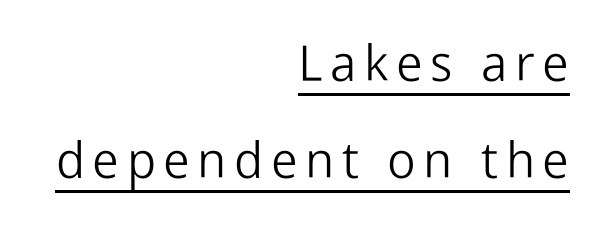
{"serif": "no", "italic": "no", "bold": "no", "weight": "light", "width": "normal", "stroke_contrast": "low", "x_height": "medium", "monospaced": "no", "underline": "yes", "align": "right", "line_spacing": "loose", "line_spacing_ratio": 1.95, "glyph_px": 50}
